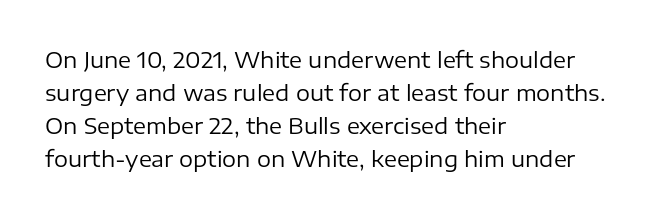
{"italic": "no", "bold": "no", "underline": "no", "align": "left", "line_spacing": "normal", "line_spacing_ratio": 1.5, "letter_spacing": "normal", "letter_spacing_em": 0.0, "glyph_px": 22}
